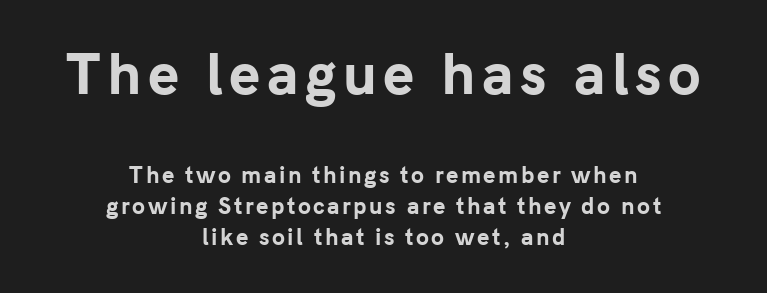
The rendering shrinks the type as you move from the upper chunk to the lower. The axis of the letterforms is exactly vertical. Nobody drew a line under any word here. Typesetter's note: full bold, strokes at maximum text heaviness. The text block is weighted toward neither margin, spreading evenly from the middle. Spacing verdict: proportional, widths tailored to each character.
